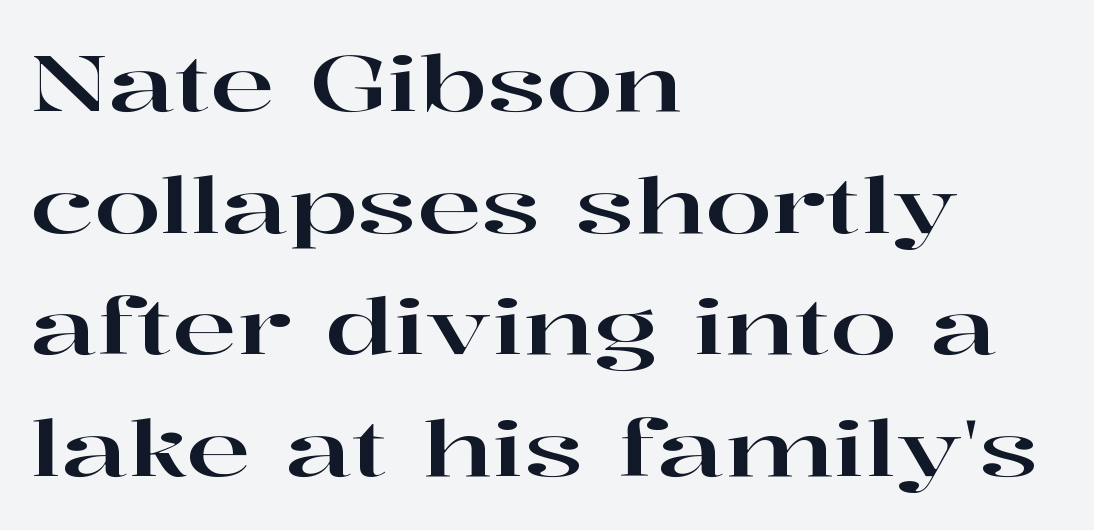
The image shows 77 px wide serif type, upright; set left-aligned, normal line spacing (1.58x), normal letter spacing, not underlined; high stroke contrast and a medium x-height.
